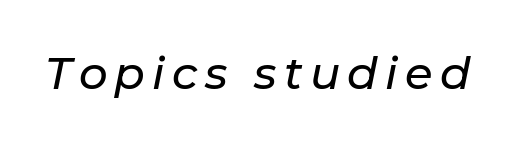
Q: Is the text italic (slanted)? A: Yes, it leans right by about 11 degrees.
Q: Is the text underlined? A: No.
Q: Width (condensed, normal, or wide)? A: Normal.
Q: Stroke contrast? A: Low.
Q: x-height? A: Medium.
Q: Monospaced? A: No.
